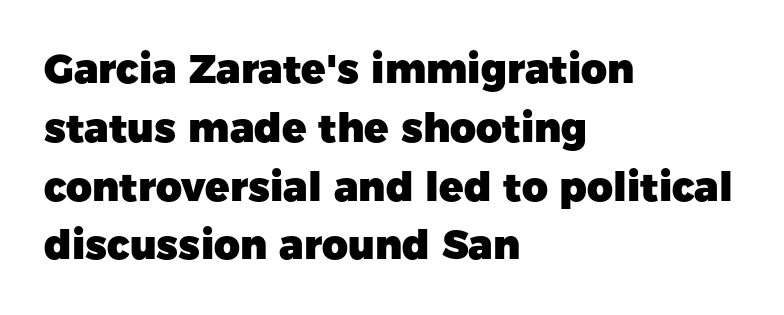
The image shows 40 px heavy sans-serif type, upright; set left-aligned, normal line spacing (1.47x), normal letter spacing, not underlined; low stroke contrast and a medium x-height.
